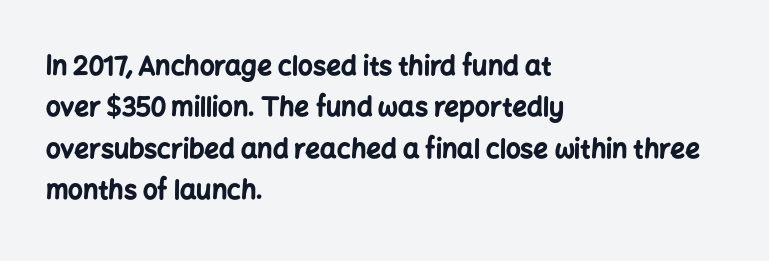
{"italic": "no", "bold": "yes", "underline": "no", "align": "left", "line_spacing": "normal", "line_spacing_ratio": 1.59, "letter_spacing": "normal", "letter_spacing_em": 0.0, "glyph_px": 26}
